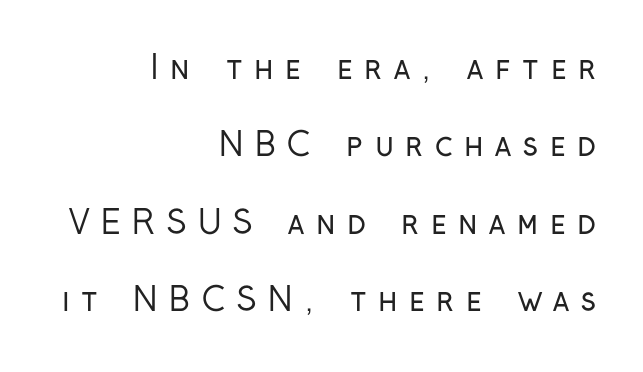
The image shows 32 px regular-weight, condensed sans-serif type, upright; set right-aligned, loose line spacing (2.42x), unusually wide letter spacing (+0.36 em), not underlined; low stroke contrast and a medium x-height.
